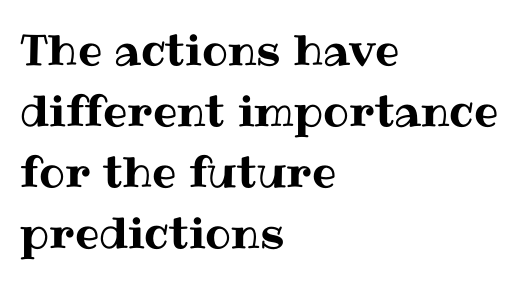
Caption: multi-line text, flush left, ragged right. These lines keep a tight, regular rhythm from letter to letter. One glance says typical: line gaps are just what's usual. This is the regular roman posture of the typeface. No word sits above an underline. Varying glyph widths throughout — classic text-font behaviour.
